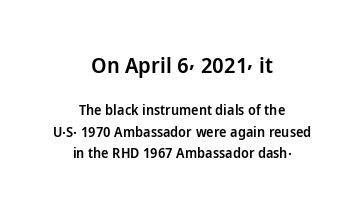
{"italic": "no", "bold": "semi", "underline": "no", "align": "center", "line_spacing": "normal", "line_spacing_ratio": 1.53, "letter_spacing": "normal", "letter_spacing_em": 0.0, "larger_block": "first", "size_ratio": 1.57, "glyph_px": 22}
